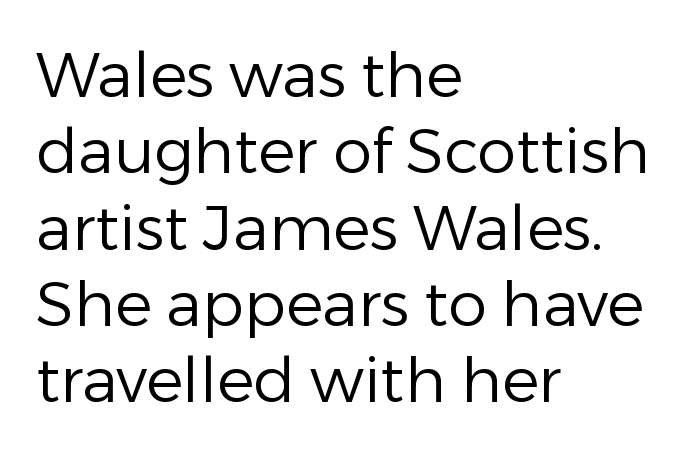
{"serif": "no", "italic": "no", "bold": "no", "weight": "regular", "width": "normal", "stroke_contrast": "low", "x_height": "medium", "monospaced": "no", "underline": "no", "align": "left", "line_spacing_ratio": 1.23, "letter_spacing": "normal", "letter_spacing_em": 0.0, "glyph_px": 62}
